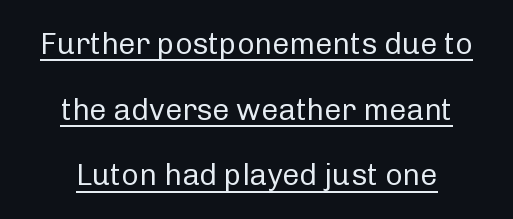
Look at the bottom of the vertical strokes: they stop flat, with no serifs. Do the characters align in a grid? No, the font is proportional. The gaps between neighbouring characters are ordinary and unremarkable. The characters are drawn with everyday or finer stroke widths. You could fit nearly another row in the gap between these rows. The typography opts for an upright posture over an oblique one.
